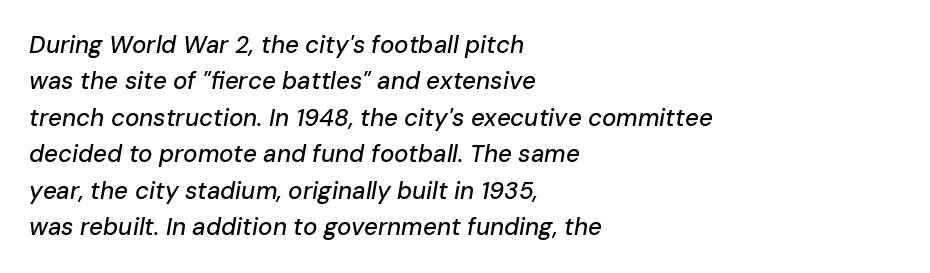
Line spacing here is normal. The area under the type is left untouched. The letters are slanted; this is an italic face. The type is set solid horizontally, with unmodified tracking.
